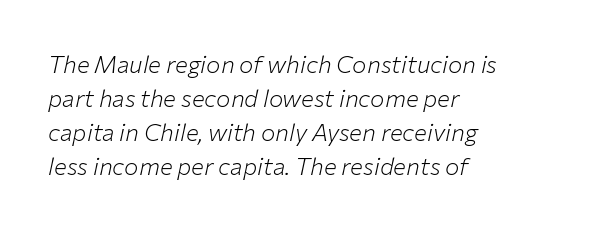
{"italic": "yes", "lean": "right", "slant_degrees": 12, "bold": "no", "underline": "no", "align": "left", "line_spacing": "normal", "line_spacing_ratio": 1.42, "letter_spacing": "normal", "letter_spacing_em": 0.0, "glyph_px": 24}
